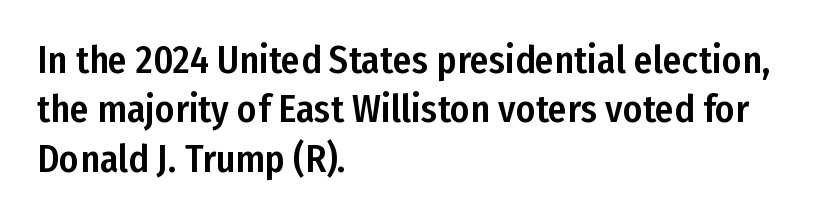
The image shows 38 px condensed sans-serif type, upright; set left-aligned, normal line spacing (1.3x), normal letter spacing, not underlined; low stroke contrast and a medium x-height.
